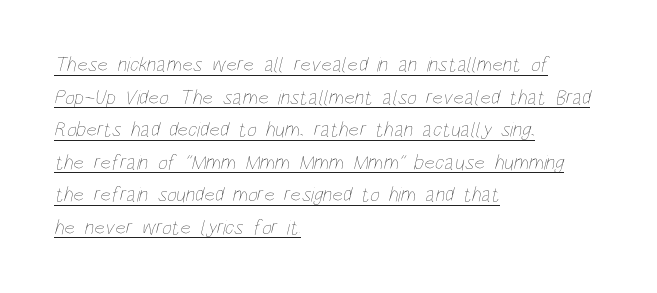
The image shows 21 px text type; set left-aligned, normal line spacing (1.55x), normal letter spacing, underlined.
